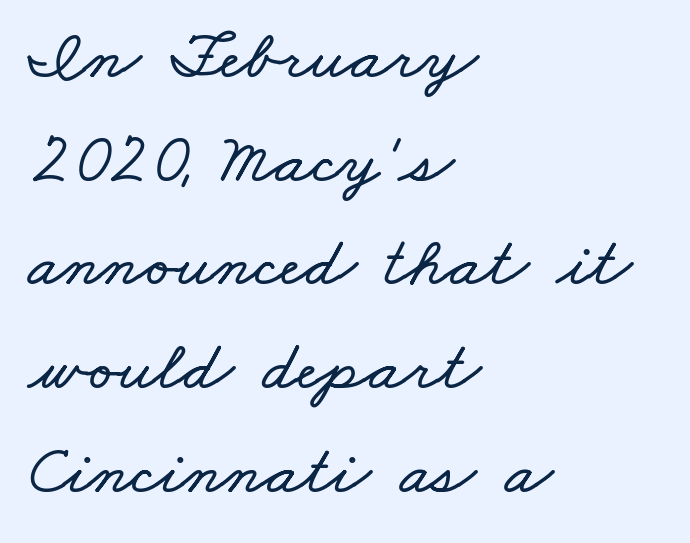
Q: Is the text underlined? A: No.
Q: How is the paragraph aligned? A: Left-aligned.
Q: Is the spacing between letters normal or unusually wide? A: Normal.
Q: Is the spacing between lines tight, normal or loose? A: Normal.
Q: Width (condensed, normal, or wide)? A: Wide.
Q: Stroke contrast? A: Low.
Q: x-height? A: Small.
Q: Monospaced? A: No.
